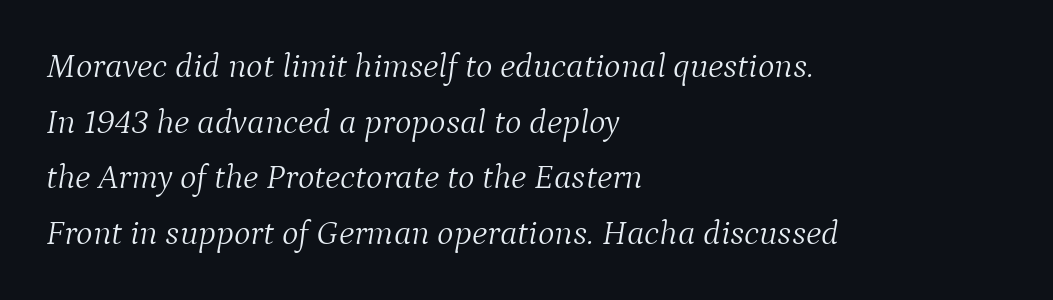
The string is rendered with underlining switched off. The passage shown is not bold in any degree. Regarding serifs, this sample has them. The passage shown is typed in a proportional face where columns would drift. Reading down the column, the eye jumps a familiar distance to each next line. Each line starts at the same left margin while the right side varies.
